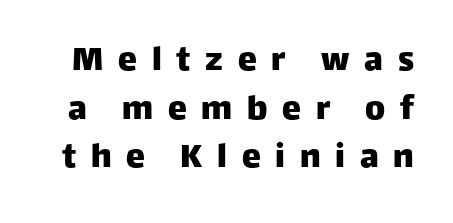
Q: Is the text italic (slanted)? A: No, it is upright.
Q: Is the typeface a serif or a sans-serif typeface? A: Sans-serif.
Q: Is the text underlined? A: No.
Q: Is the spacing between letters normal or unusually wide? A: Unusually wide.
Q: Is the spacing between lines tight, normal or loose? A: Normal.
Q: Width (condensed, normal, or wide)? A: Normal.
Q: Stroke contrast? A: Low.
Q: x-height? A: Large.
Q: Monospaced? A: No.
